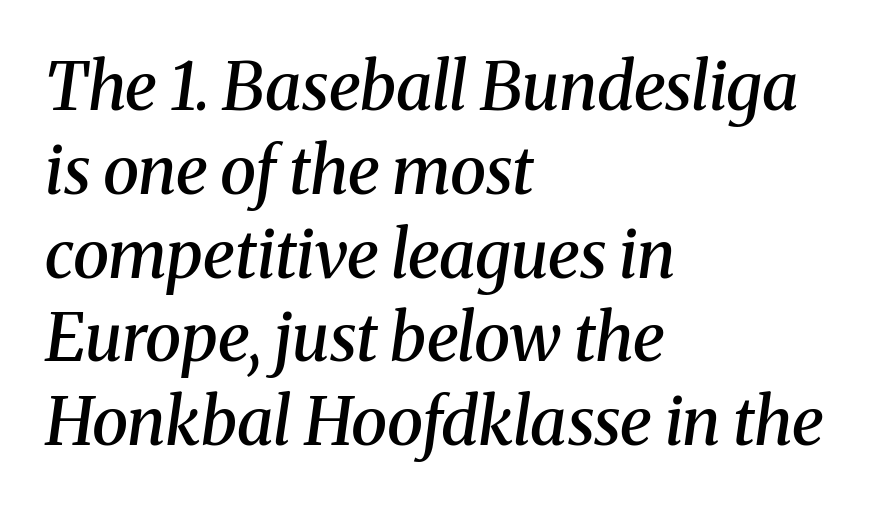
This rendering features lettering with no underline. Looking at the ascenders, they clearly lean. Evenly set lines give the paragraph a standard silhouette. Emphasis by weight is partial: semibold. The passage is arranged the way most books set body copy — flush left.
